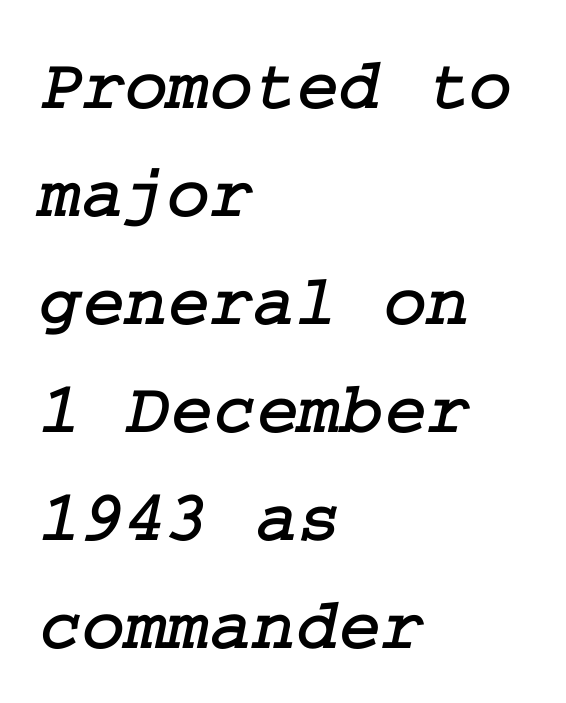
The image shows 73 px serif type; set left-aligned, normal line spacing (1.48x), normal letter spacing, not underlined; low stroke contrast and a medium x-height.
